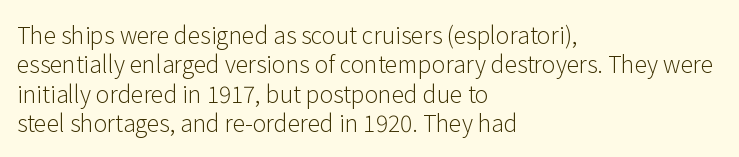
It's the straight-up-and-down kind of type. The face used here is rendered with its standard letterfit. The setting favours the left margin, as ordinary paragraphs usually do. This is not heavy type; no bold has been used. Interline gaps are of average width in this sample.
